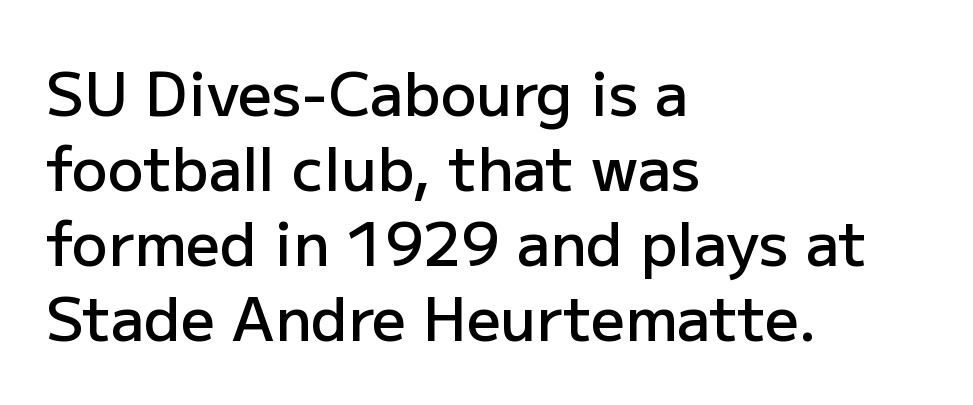
The image shows 60 px semibold sans-serif type, upright; set left-aligned, normal line spacing (1.25x), normal letter spacing, not underlined; low stroke contrast and a medium x-height.
